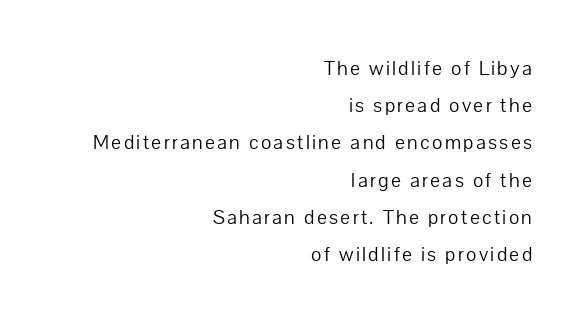
The axis of the letterforms is exactly vertical. A student would call this right alignment; a typographer would say flush right, rag left. The strokes carry an ordinary text weight at most. The gap between lines stays unmarked.
